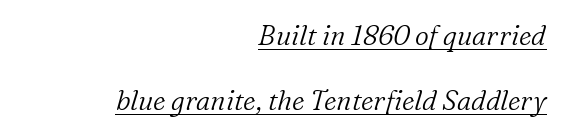
Q: Is the text bold? A: No.
Q: Is the text italic (slanted)? A: Yes, it leans right by about 16 degrees.
Q: Is the text underlined? A: Yes.
Q: How is the paragraph aligned? A: Right-aligned.
Q: Is the spacing between letters normal or unusually wide? A: Normal.
Q: Is the spacing between lines tight, normal or loose? A: Loose.
